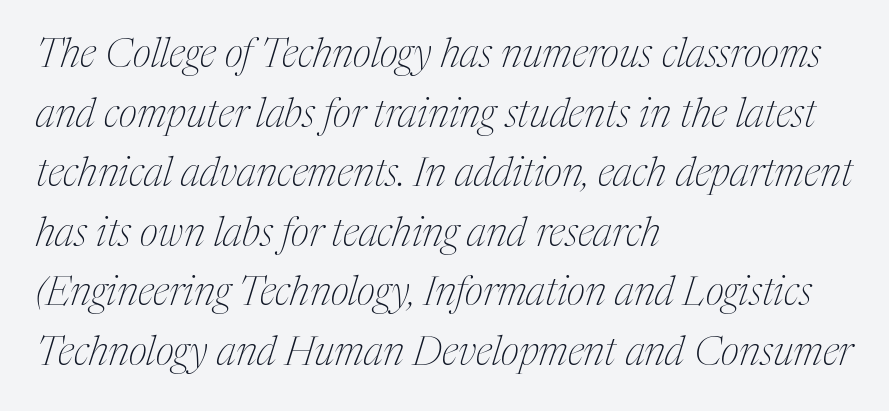
The image shows 40 px thin, condensed serif type, italic (leaning right); set left-aligned, normal line spacing (1.49x), normal letter spacing, not underlined; medium stroke contrast and a medium x-height.
